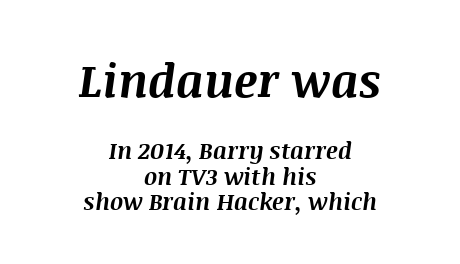
The image shows 46 px bold type, italic (leaning right); set centered, tight line spacing (1.1x), normal letter spacing, not underlined; the first (top) block is 2.0x larger; medium stroke contrast and a large x-height.
